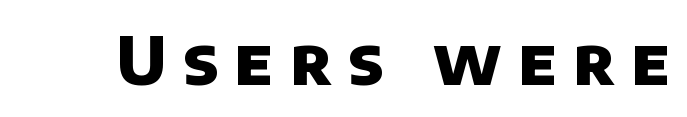
This sample uses expanded letter spacing, leaving extra air between glyphs. This rendering features lettering with no underline. Looks like regular typesetting: each glyph gets only the width it needs. Note: no serifs on the glyphs. Plenty of ink on the page — the face is bold.
